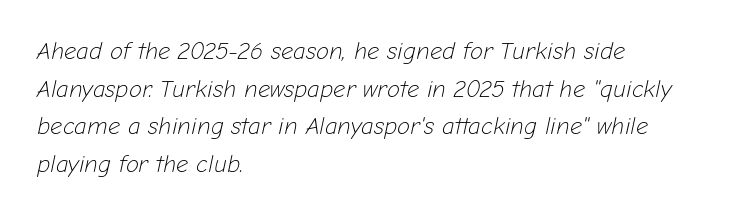
The image shows 24 px text type, italic (leaning right); set left-aligned, normal line spacing (1.57x), normal letter spacing, not underlined.
